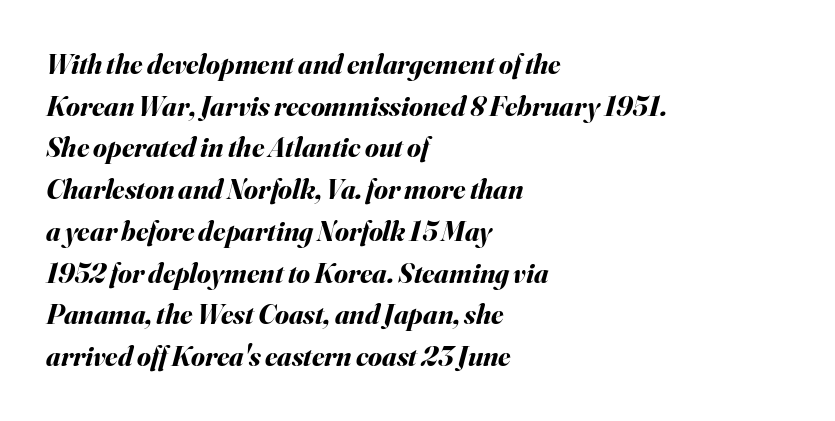
Q: Is the text bold? A: Yes.
Q: Is the text italic (slanted)? A: Yes, it leans right by about 16 degrees.
Q: Is the text underlined? A: No.
Q: How is the paragraph aligned? A: Left-aligned.
Q: Is the spacing between letters normal or unusually wide? A: Normal.
Q: Is the spacing between lines tight, normal or loose? A: Normal.
Q: Width (condensed, normal, or wide)? A: Normal.
Q: Stroke contrast? A: Medium.
Q: x-height? A: Small.
Q: Monospaced? A: No.
